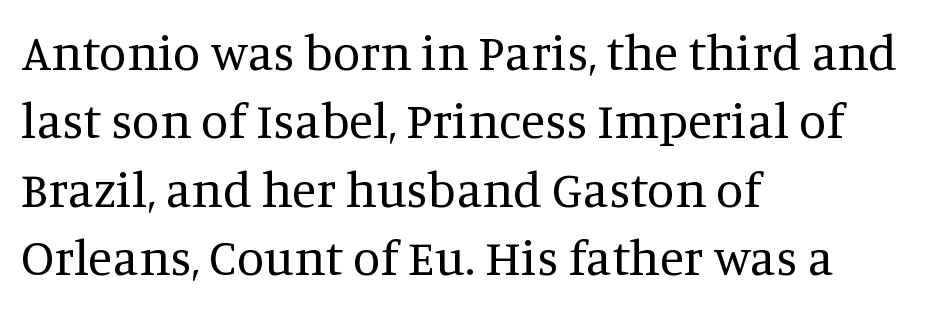
{"serif": "yes", "italic": "no", "bold": "no", "weight": "regular", "width": "normal", "stroke_contrast": "medium", "x_height": "large", "monospaced": "no", "underline": "no", "align": "left", "line_spacing": "normal", "line_spacing_ratio": 1.37, "letter_spacing": "normal", "letter_spacing_em": 0.0, "glyph_px": 50}
